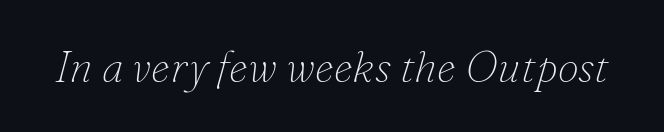
The image shows 43 px thin serif type, italic (leaning right); set normal letter spacing, not underlined; low stroke contrast and a small x-height.
